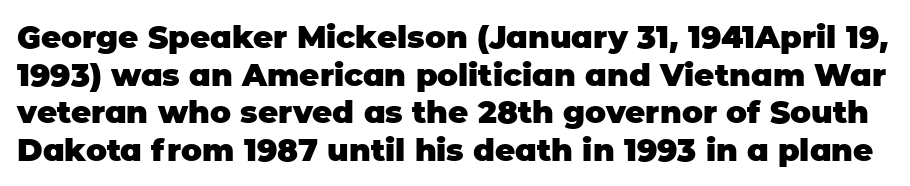
Q: Is the text bold? A: Yes.
Q: Is the text italic (slanted)? A: No, it is upright.
Q: Is the typeface a serif or a sans-serif typeface? A: Sans-serif.
Q: Is the text underlined? A: No.
Q: Is the spacing between letters normal or unusually wide? A: Normal.
Q: Width (condensed, normal, or wide)? A: Normal.
Q: Stroke contrast? A: Low.
Q: x-height? A: Large.
Q: Monospaced? A: No.
